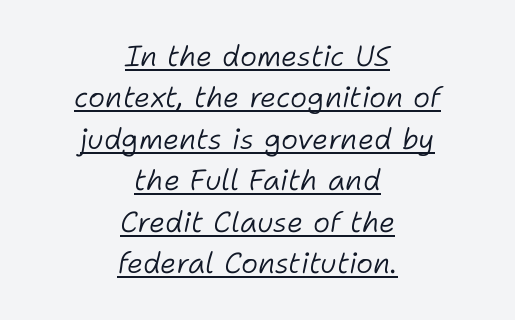
The image shows 29 px light type, italic (leaning right); set centered, normal line spacing (1.43x), normal letter spacing, underlined; low stroke contrast and a medium x-height.
